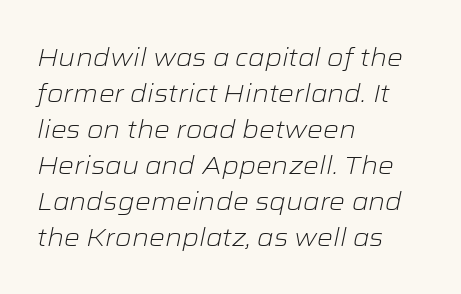
Q: Is the text bold? A: No.
Q: Is the text italic (slanted)? A: Yes, it leans right by about 12 degrees.
Q: Is the text underlined? A: No.
Q: How is the paragraph aligned? A: Left-aligned.
Q: Is the spacing between letters normal or unusually wide? A: Normal.
Q: Is the spacing between lines tight, normal or loose? A: Normal.
